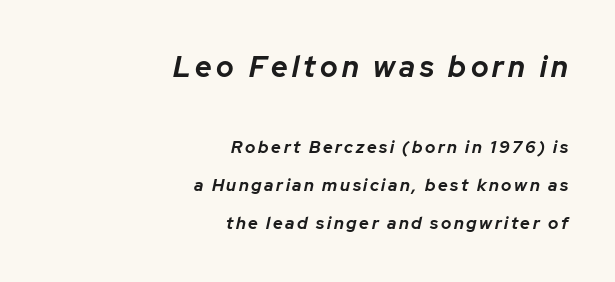
Q: Is the text bold? A: Yes.
Q: Is the text italic (slanted)? A: Yes, it leans right by about 12 degrees.
Q: Is the text underlined? A: No.
Q: How is the paragraph aligned? A: Right-aligned.
Q: Is the spacing between lines tight, normal or loose? A: Loose.
Q: Which block of text is set in a larger size, the first (top) or the second (bottom)? A: The first (top) one.
Q: Width (condensed, normal, or wide)? A: Normal.
Q: Stroke contrast? A: Low.
Q: x-height? A: Medium.
Q: Monospaced? A: No.
